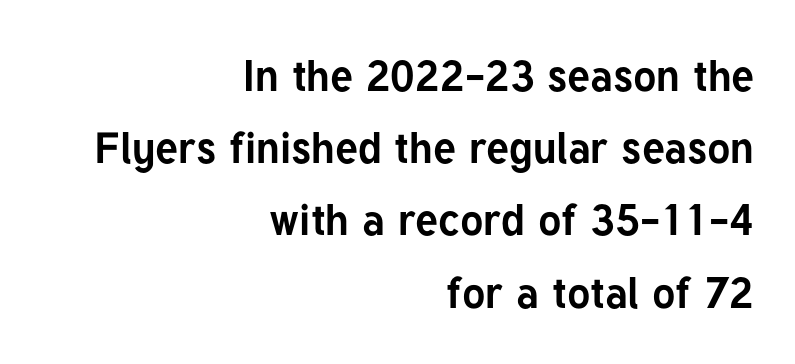
The image shows 43 px bold sans-serif type, upright; set right-aligned, normal line spacing (1.68x), normal letter spacing, not underlined; low stroke contrast and a medium x-height.
